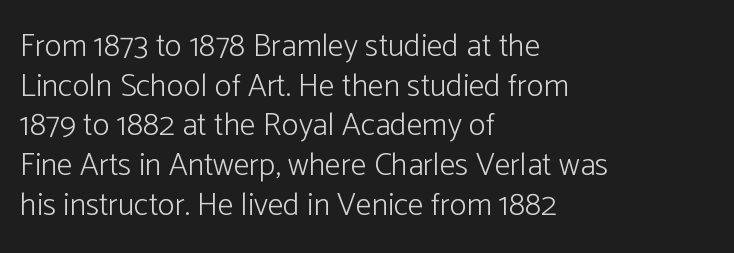
The rendering anchors every line to the left-hand side. Unmarked baselines from the first word to the last. Stroke thickness stays within the range of a standard reading face or lighter. Observe the ordinary spacing: letters are neighbours, not strangers.
